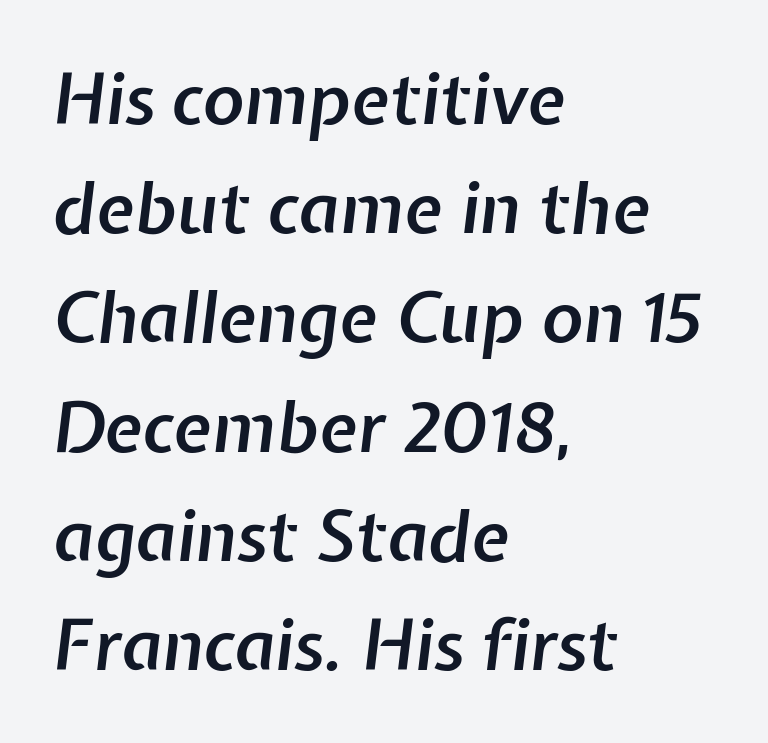
The rendering uses a semibold face; strokes are thickened but not to full bold. This block has exactly the height ordinary leading produces. The glyphs are unaccompanied by any horizontal stroke below them. The rendering keeps characters at their native spacing. The rendering applies a slant to the glyphs. This sample has the flowing, uneven cadence of proportional lettering.
